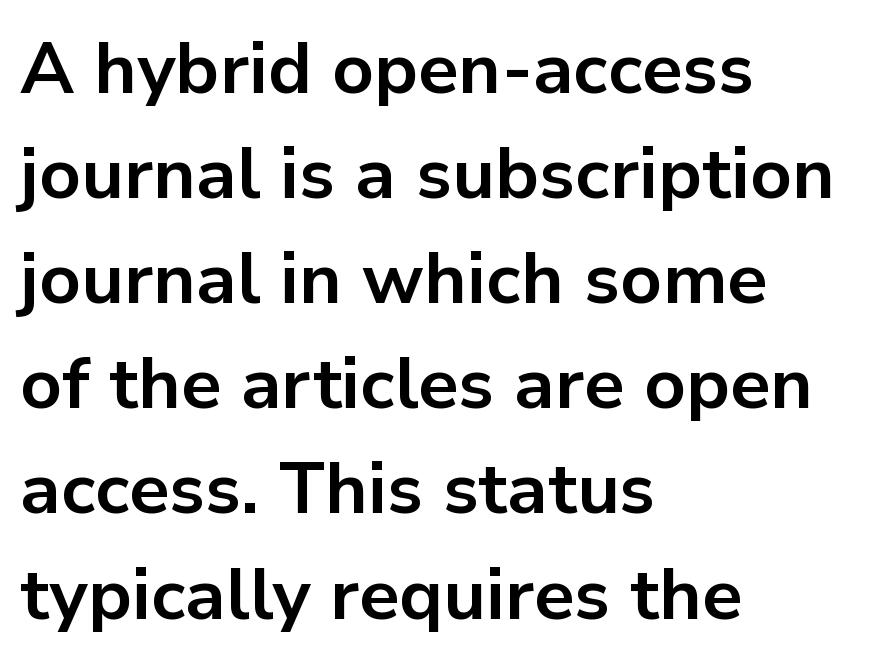
{"serif": "no", "italic": "no", "bold": "yes", "weight": "bold", "width": "normal", "stroke_contrast": "low", "x_height": "medium", "monospaced": "no", "underline": "no", "align": "left", "line_spacing": "normal", "line_spacing_ratio": 1.46, "letter_spacing": "normal", "letter_spacing_em": 0.0, "glyph_px": 72}
